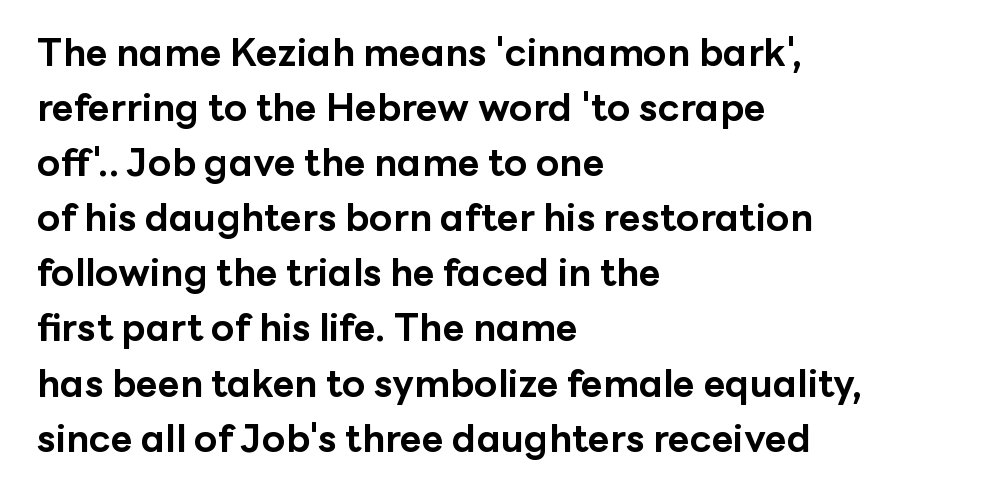
Rendered with straight, roman letterforms. Alignment: flush left. Check under the words: just untouched page. Looks like regular typesetting: each glyph gets only the width it needs. How are the letters spaced? Ordinarily, with no added tracking. The vertical gap from one line to the next is medium.
